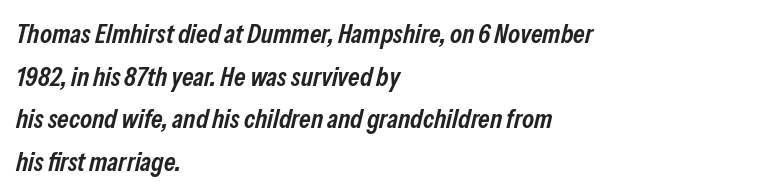
These lines keep a tight, regular rhythm from letter to letter. Does the copy run flush right? No — it runs flush left. Nobody drew a line under any word here. Honestly, the row spacing looks completely unremarkable. The passage shown leans; its letterforms are oblique. Semibold letterforms, between regular and bold.
